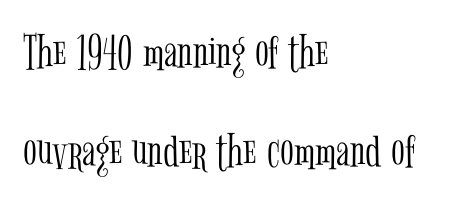
Note the varied advance widths — an 'i' is clearly narrower than an 'm'. Nothing heavy about these letters — not bold at all. The paragraph shown leans on its left margin. The foot of each line stays bare and open. Ascenders rise straight up at ninety degrees.
